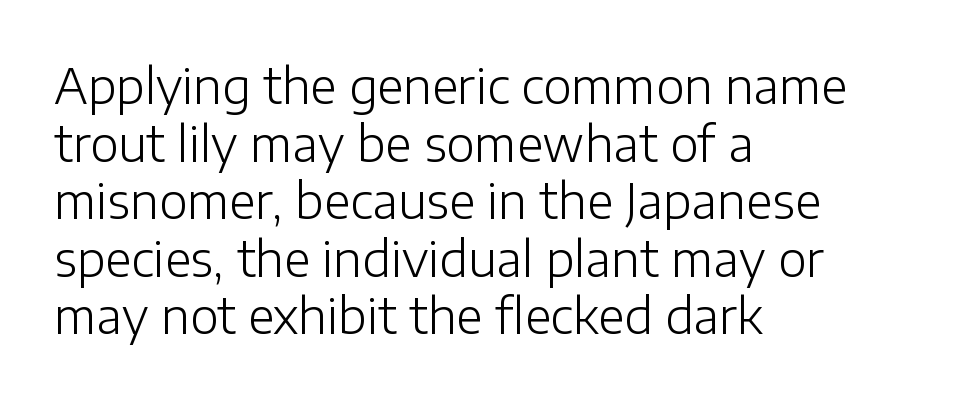
These lines are rendered in a variable-pitch font. The characters are drawn with everyday or finer stroke widths. Just letters on the line, the space beneath them empty. Typeset ragged right — the left edge is the straight one. In terms of letterspacing, this is plain default setting.
